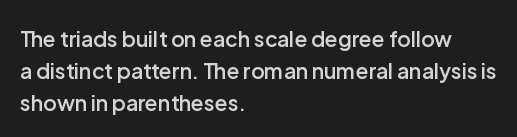
{"italic": "no", "bold": "semi", "underline": "no", "align": "left", "line_spacing": "normal", "line_spacing_ratio": 1.52, "letter_spacing": "normal", "letter_spacing_em": 0.0, "glyph_px": 21}
